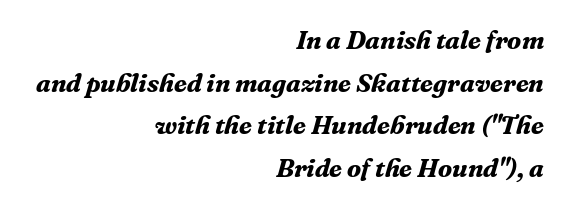
Q: Is the text bold? A: Yes.
Q: Is the text italic (slanted)? A: Yes, it leans right by about 16 degrees.
Q: Is the text underlined? A: No.
Q: How is the paragraph aligned? A: Right-aligned.
Q: Is the spacing between letters normal or unusually wide? A: Normal.
Q: Is the spacing between lines tight, normal or loose? A: Normal.
